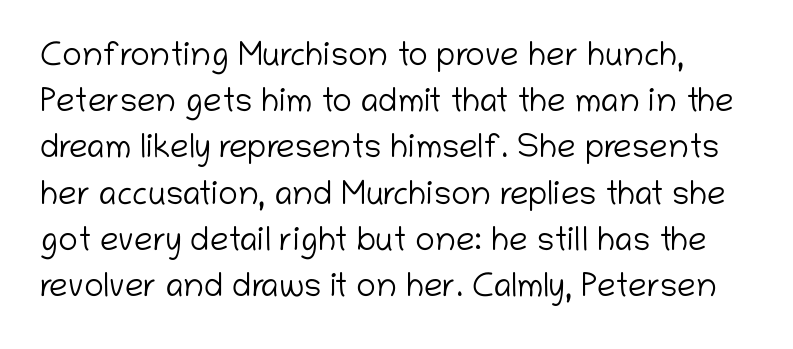
The image shows 33 px light sans-serif type, upright; set normal line spacing (1.4x), normal letter spacing, not underlined; low stroke contrast and a medium x-height.
